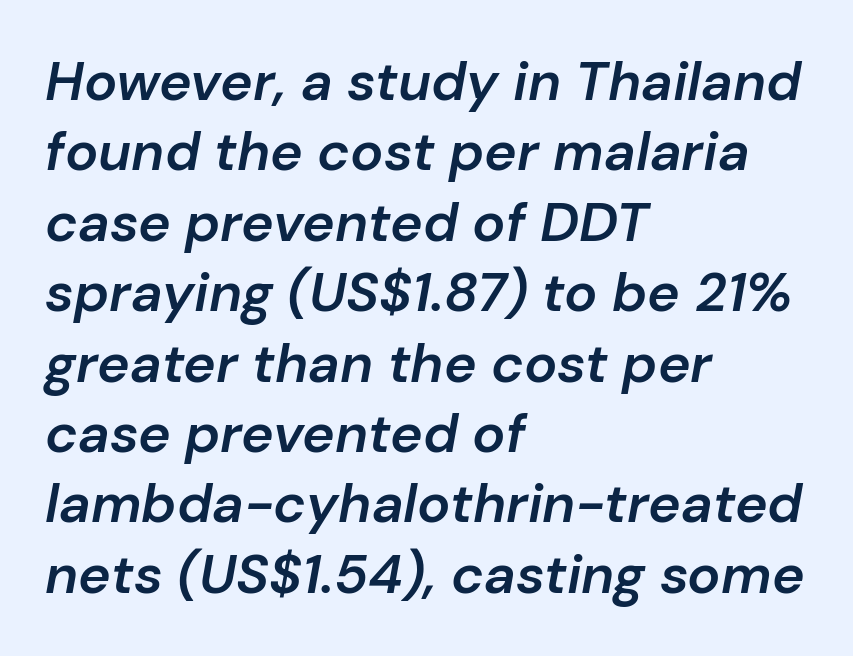
{"italic": "yes", "lean": "right", "slant_degrees": 10, "bold": "semi", "weight": "semibold", "width": "normal", "stroke_contrast": "low", "x_height": "medium", "monospaced": "no", "underline": "no", "align": "left", "line_spacing": "normal", "line_spacing_ratio": 1.28, "letter_spacing": "normal", "letter_spacing_em": 0.0, "glyph_px": 55}
